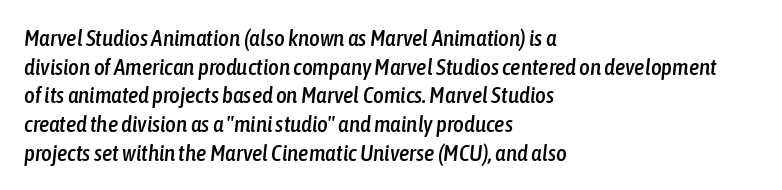
There is no visible air inserted between adjacent glyphs. Regular leading. Short and long lines alike share a common starting point at left. Descender tails drop into unmarked territory. These lines were composed using italics.
